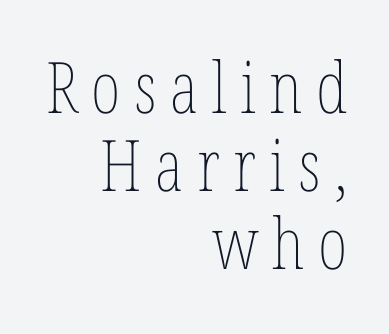
{"italic": "no", "bold": "no", "weight": "thin", "width": "condensed", "stroke_contrast": "low", "x_height": "medium", "monospaced": "no", "underline": "no", "align": "right", "line_spacing": "tight", "line_spacing_ratio": 1.1, "glyph_px": 71}
